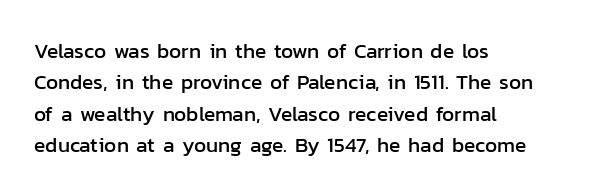
{"italic": "no", "underline": "no", "align": "left", "line_spacing": "normal", "line_spacing_ratio": 1.5, "letter_spacing": "normal", "letter_spacing_em": 0.0, "glyph_px": 21}
